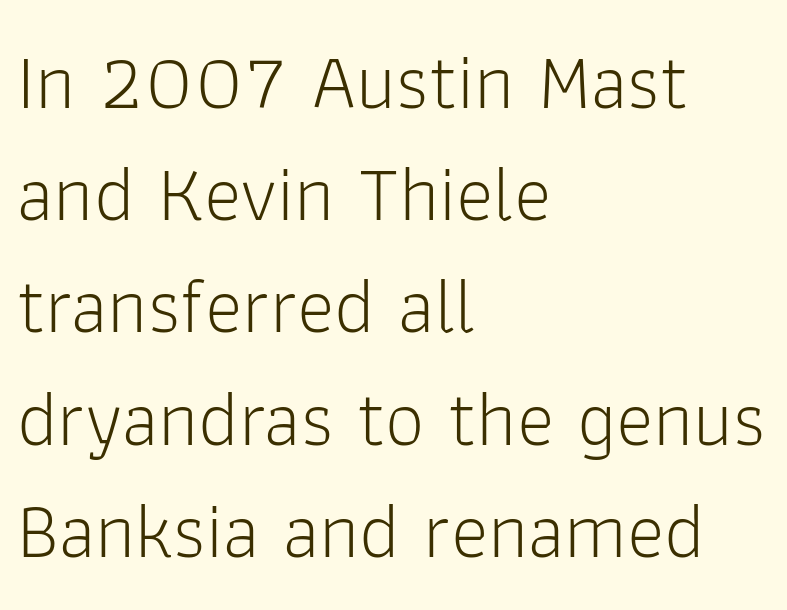
I'd call this a sans setting — the letters go barefoot. Is this a fixed-width face? No — the glyphs have proportional, varying widths. Each line starts at the same left margin while the right side varies. Bare-footed words on every line.
